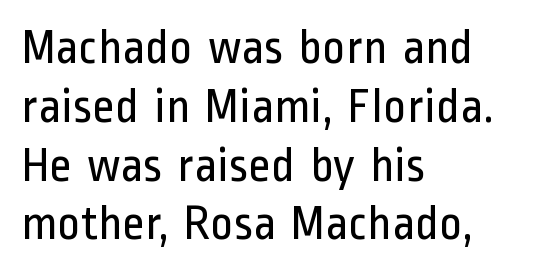
The image shows 49 px regular-weight, condensed sans-serif type, upright; set left-aligned, line spacing 1.2x, normal letter spacing, not underlined; low stroke contrast and a medium x-height.
